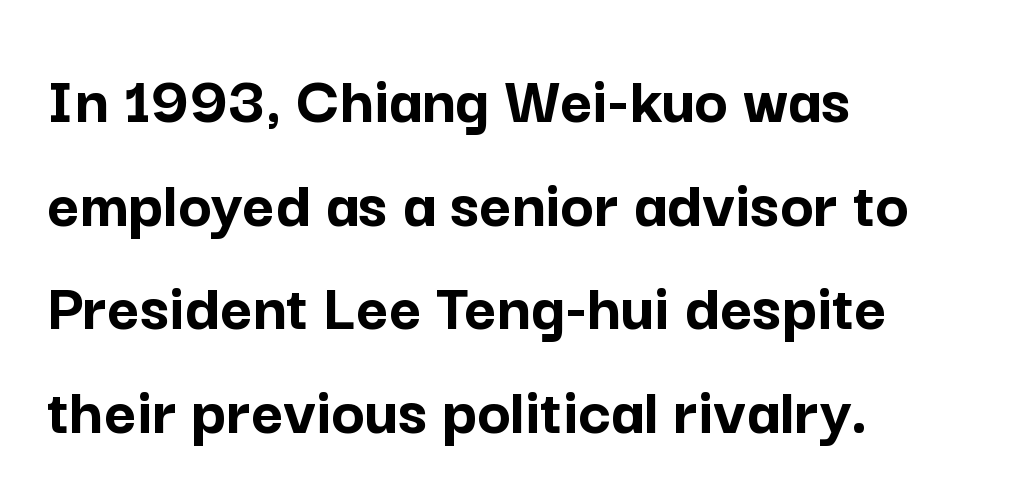
The image shows 70 px semibold sans-serif type, upright; set left-aligned, normal line spacing (1.48x), normal letter spacing, not underlined; low stroke contrast and a medium x-height.
